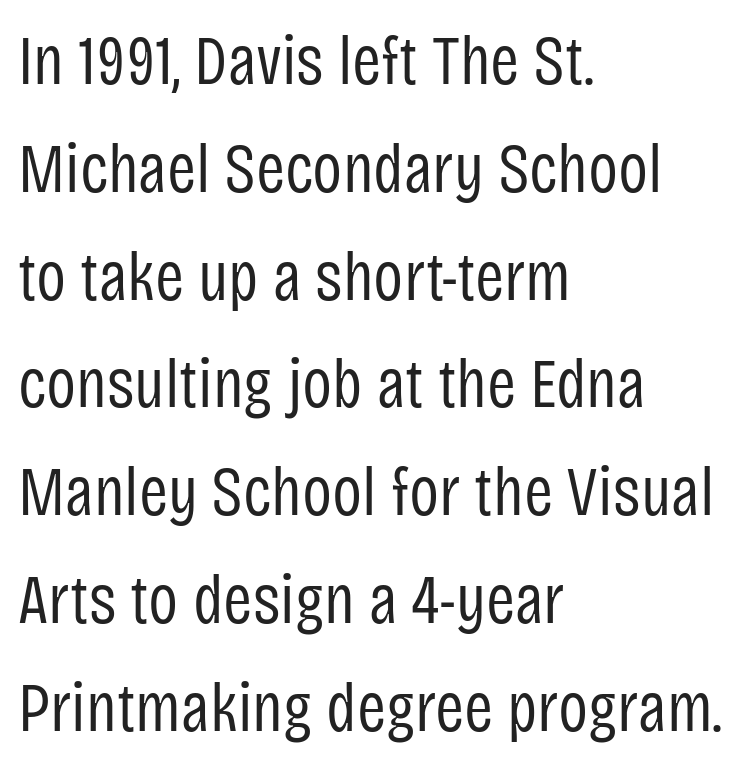
Each new line begins a customary step beneath the previous one. Italic: no, the glyphs are upright roman. Observe the ordinary spacing: letters are neighbours, not strangers. The glyphs are unaccompanied by any horizontal stroke below them. The passage is arranged the way most books set body copy — flush left.
